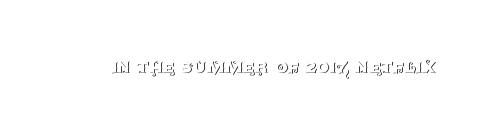
The passage shown is not underscored anywhere. The font's upright variant was chosen for this text. Stems here are at most as thick as an everyday book face. Observe the ordinary spacing: letters are neighbours, not strangers.
